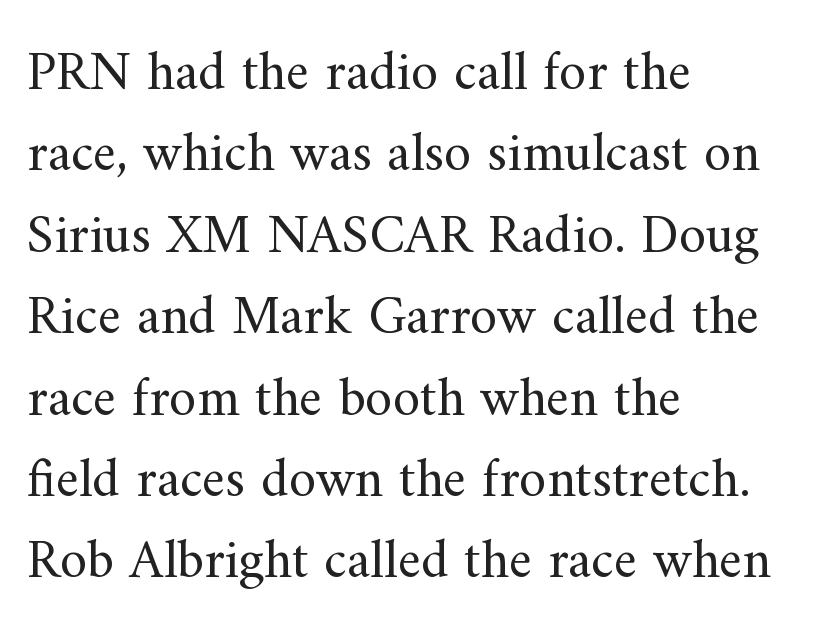
Q: Is the text bold? A: No.
Q: Is the text italic (slanted)? A: No, it is upright.
Q: Is the typeface a serif or a sans-serif typeface? A: Serif.
Q: Is the text underlined? A: No.
Q: How is the paragraph aligned? A: Left-aligned.
Q: Is the spacing between letters normal or unusually wide? A: Normal.
Q: Is the spacing between lines tight, normal or loose? A: Normal.
Q: Width (condensed, normal, or wide)? A: Normal.
Q: Stroke contrast? A: Medium.
Q: x-height? A: Small.
Q: Monospaced? A: No.
